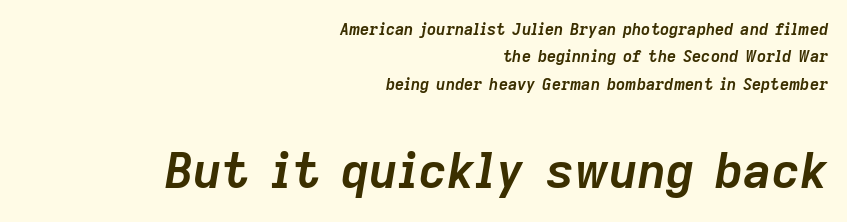
Looks like regular typesetting: each glyph gets only the width it needs. Here the glyphs are tracked normally, forming tight word shapes. The gap between lines stays unmarked. The text carries the slant typical of an italic or oblique font.
